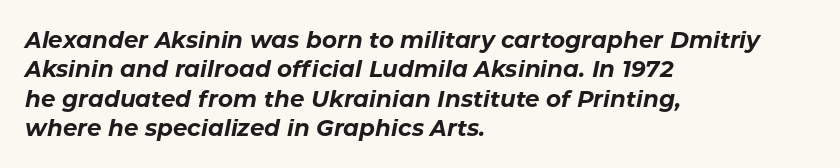
This sample uses an oblique cut, with every glyph tilted off the vertical. The zone under the glyphs is completely vacant. One-word summary of the alignment: left. Vertically, the passage feels balanced, rows spaced as you'd expect. Notice how thick the strokes are: this is what a full bold looks like.
